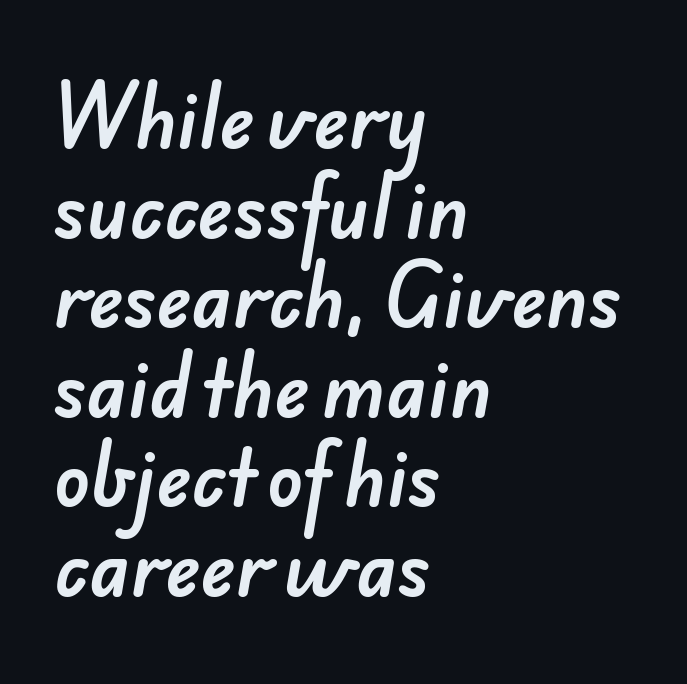
Q: Is the typeface a serif or a sans-serif typeface? A: Sans-serif.
Q: Is the text underlined? A: No.
Q: How is the paragraph aligned? A: Left-aligned.
Q: Is the spacing between letters normal or unusually wide? A: Normal.
Q: Width (condensed, normal, or wide)? A: Normal.
Q: Stroke contrast? A: Low.
Q: x-height? A: Small.
Q: Monospaced? A: No.
